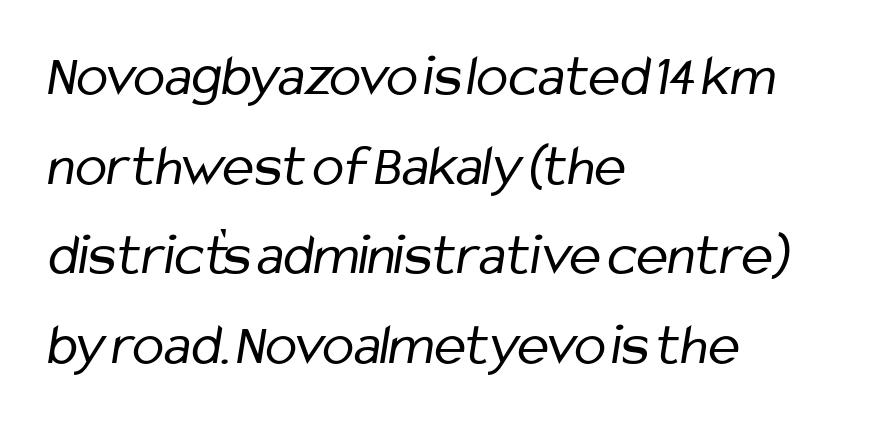
Q: Is the text bold? A: No.
Q: Is the typeface a serif or a sans-serif typeface? A: Sans-serif.
Q: Is the text underlined? A: No.
Q: How is the paragraph aligned? A: Left-aligned.
Q: Is the spacing between letters normal or unusually wide? A: Normal.
Q: Is the spacing between lines tight, normal or loose? A: Normal.
Q: Width (condensed, normal, or wide)? A: Condensed.
Q: Stroke contrast? A: Low.
Q: x-height? A: Medium.
Q: Monospaced? A: No.
